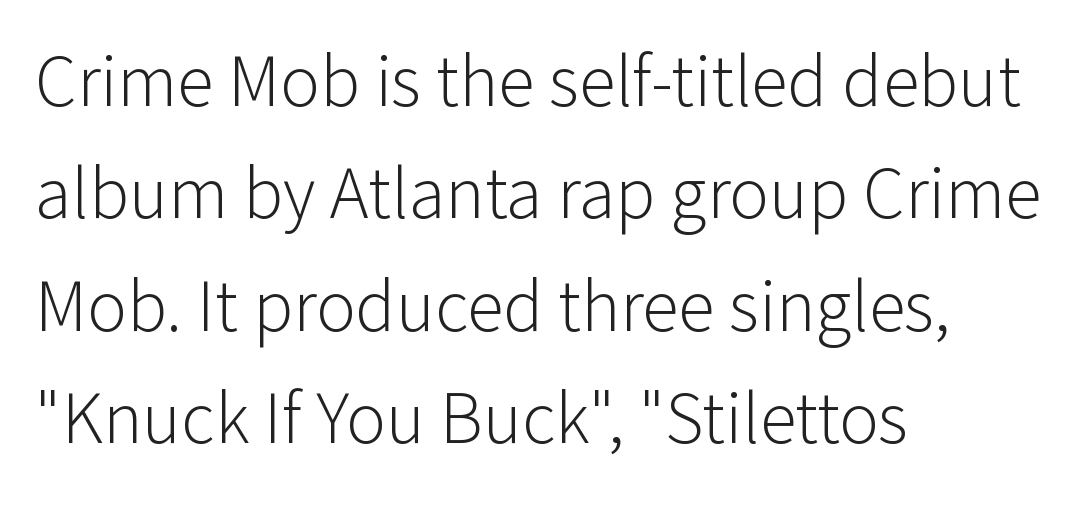
Q: Is the text bold? A: No.
Q: Is the text italic (slanted)? A: No, it is upright.
Q: Is the typeface a serif or a sans-serif typeface? A: Sans-serif.
Q: Is the text underlined? A: No.
Q: How is the paragraph aligned? A: Left-aligned.
Q: Is the spacing between letters normal or unusually wide? A: Normal.
Q: Is the spacing between lines tight, normal or loose? A: Normal.
Q: Width (condensed, normal, or wide)? A: Normal.
Q: Stroke contrast? A: Low.
Q: x-height? A: Medium.
Q: Monospaced? A: No.
